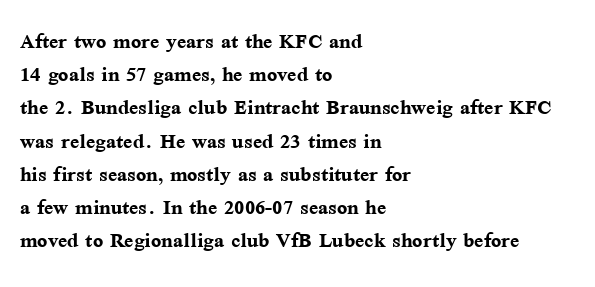
There is no visible air inserted between adjacent glyphs. In terms of weight, the rendering is a true, heavy bold. Visually the block forms a straight wall on the left and a jagged coastline on the right. Lines of text with bare space underneath. If you drew a line through each stem, it would be perfectly vertical.
